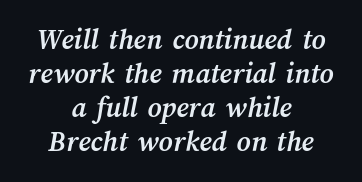
The image shows 30 px semibold type; set centered, tight line spacing (1.13x), normal letter spacing, not underlined; medium stroke contrast and a medium x-height.
